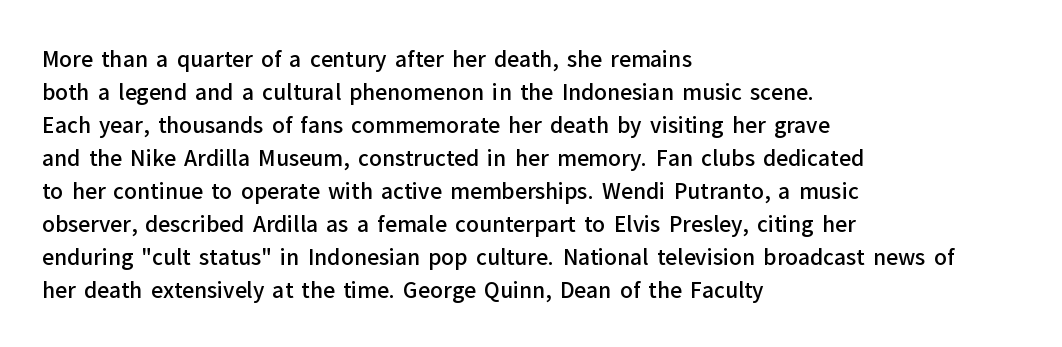
The image shows 21 px text type, upright; set left-aligned, normal line spacing (1.57x), normal letter spacing, not underlined.
